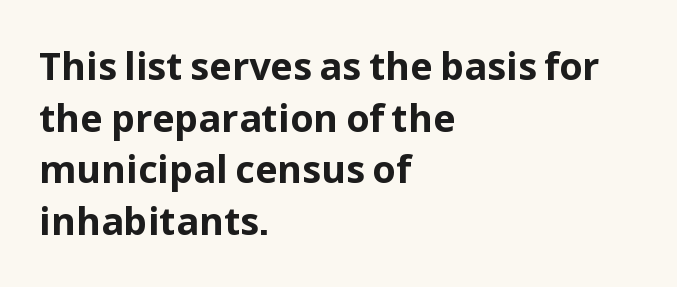
The image shows 38 px bold sans-serif type, upright; set left-aligned, normal line spacing (1.36x), normal letter spacing, not underlined; low stroke contrast and a medium x-height.
